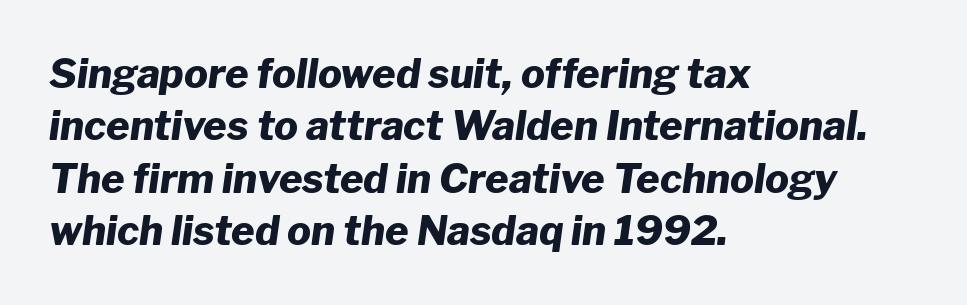
The area under the type is left untouched. This is heavy type, rendered in bold. You could not count columns in this text — the font is proportionally spaced. These lines keep a tight, regular rhythm from letter to letter. Where is the straight margin? On the left. Normally led — the rows are evenly, conventionally spaced.
